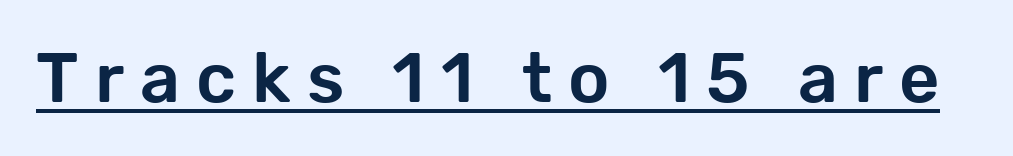
{"serif": "no", "italic": "no", "width": "normal", "stroke_contrast": "low", "x_height": "medium", "monospaced": "no", "underline": "yes", "letter_spacing": "wide", "letter_spacing_em": 0.23, "glyph_px": 70}
